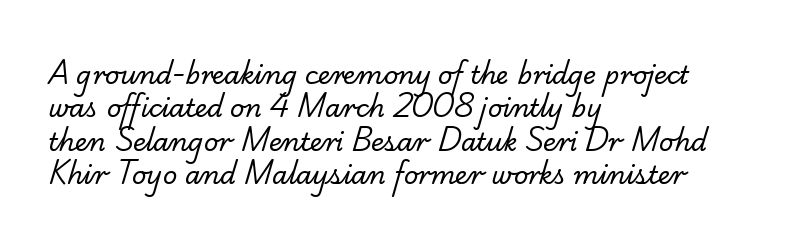
Q: Is the text bold? A: No.
Q: Is the text underlined? A: No.
Q: How is the paragraph aligned? A: Left-aligned.
Q: Is the spacing between letters normal or unusually wide? A: Normal.
Q: Is the spacing between lines tight, normal or loose? A: Normal.
